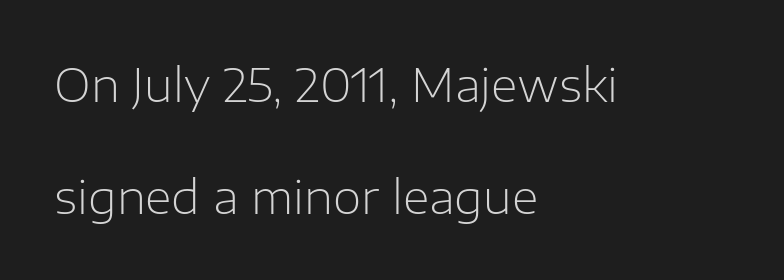
The image shows 46 px light sans-serif type, upright; set left-aligned, loose line spacing (2.44x), normal letter spacing, not underlined; low stroke contrast and a medium x-height.
